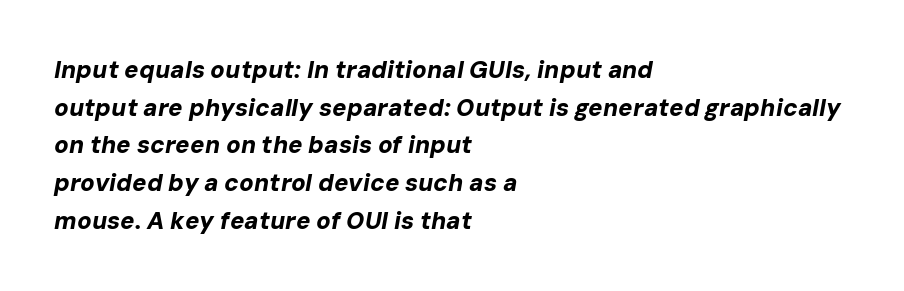
Nobody touched the tracking dial on this one. Only glyphs here, with clear space below each row. A typesetter would mark this as italic. As a designer I'd log this as weight 700, bold.
